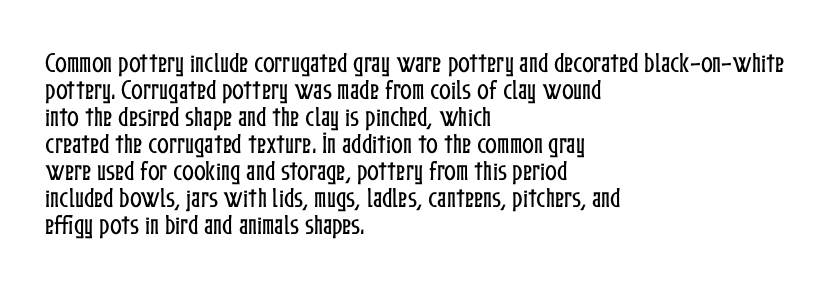
{"italic": "no", "underline": "no", "align": "left", "line_spacing_ratio": 1.23, "letter_spacing": "normal", "letter_spacing_em": 0.0, "glyph_px": 22}
